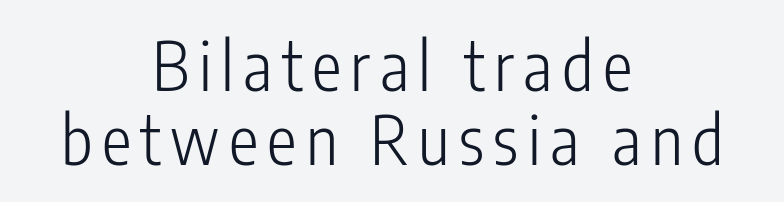
Short and long lines alike share a common midpoint. Italic? Not at all — the glyphs are vertical. Underlining? Definitely not there. A sans-serif font was chosen for this passage.
